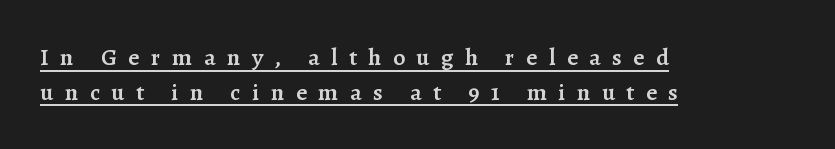
Q: Is the text bold? A: Semi-bold.
Q: Is the text italic (slanted)? A: No, it is upright.
Q: Is the text underlined? A: Yes.
Q: How is the paragraph aligned? A: Left-aligned.
Q: Is the spacing between letters normal or unusually wide? A: Unusually wide.
Q: Is the spacing between lines tight, normal or loose? A: Normal.
